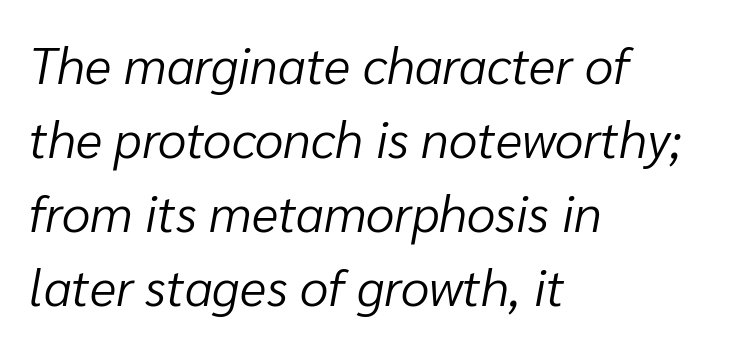
The image shows 51 px light type, italic (leaning right); set left-aligned, normal line spacing (1.45x), normal letter spacing, not underlined; low stroke contrast and a medium x-height.
